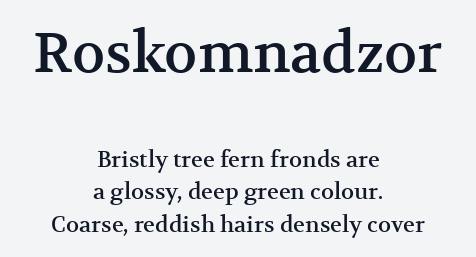
{"serif": "yes", "italic": "no", "width": "normal", "stroke_contrast": "medium", "x_height": "medium", "monospaced": "no", "underline": "no", "align": "center", "line_spacing": "normal", "line_spacing_ratio": 1.48, "letter_spacing": "normal", "letter_spacing_em": 0.0, "larger_block": "first", "size_ratio": 2.55, "glyph_px": 56}
